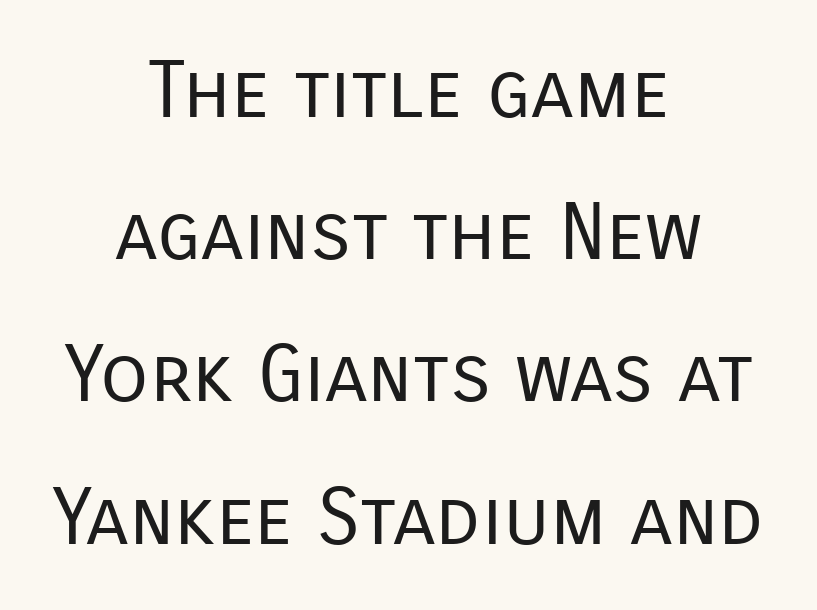
Q: Is the text bold? A: No.
Q: Is the text italic (slanted)? A: No, it is upright.
Q: Is the typeface a serif or a sans-serif typeface? A: Sans-serif.
Q: Is the text underlined? A: No.
Q: How is the paragraph aligned? A: Centered.
Q: Is the spacing between letters normal or unusually wide? A: Normal.
Q: Width (condensed, normal, or wide)? A: Normal.
Q: Stroke contrast? A: Low.
Q: x-height? A: Medium.
Q: Monospaced? A: No.
